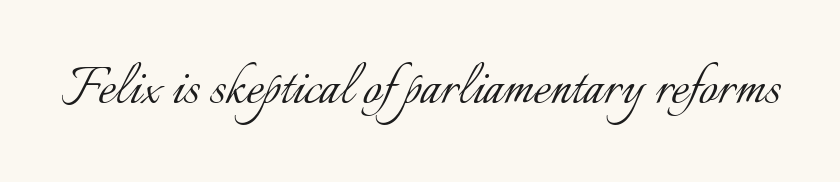
{"bold": "no", "weight": "light", "width": "normal", "stroke_contrast": "low", "x_height": "small", "monospaced": "no", "underline": "no", "letter_spacing": "normal", "letter_spacing_em": 0.0, "glyph_px": 65}
